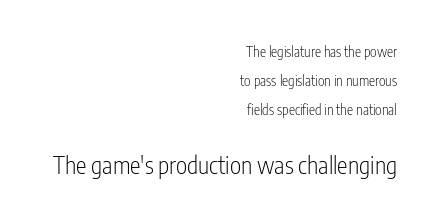
Q: Is the text bold? A: No.
Q: Is the text italic (slanted)? A: No, it is upright.
Q: Is the text underlined? A: No.
Q: How is the paragraph aligned? A: Right-aligned.
Q: Is the spacing between letters normal or unusually wide? A: Normal.
Q: Is the spacing between lines tight, normal or loose? A: Loose.
Q: Which block of text is set in a larger size, the first (top) or the second (bottom)? A: The second (bottom) one.
